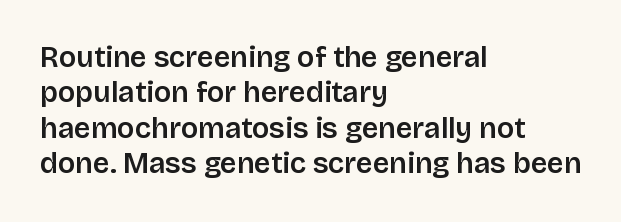
The letters advance in unequal steps, a hallmark of proportional type. This sample uses plain, unmodified letter spacing. Regarding serifs, this sample does without them. Decoration check: the copy has no underline.
